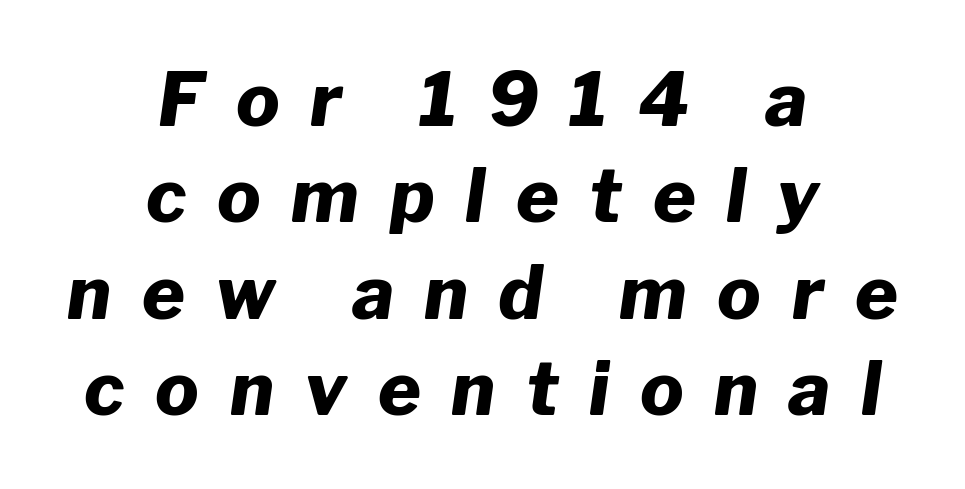
The strip under each line holds only bare page. One glance says typical: line gaps are just what's usual. Emphasis by weight is at full strength: bold. Leftover space on each line is divided equally before and after the words. Slant detected: the letters are inclined.
